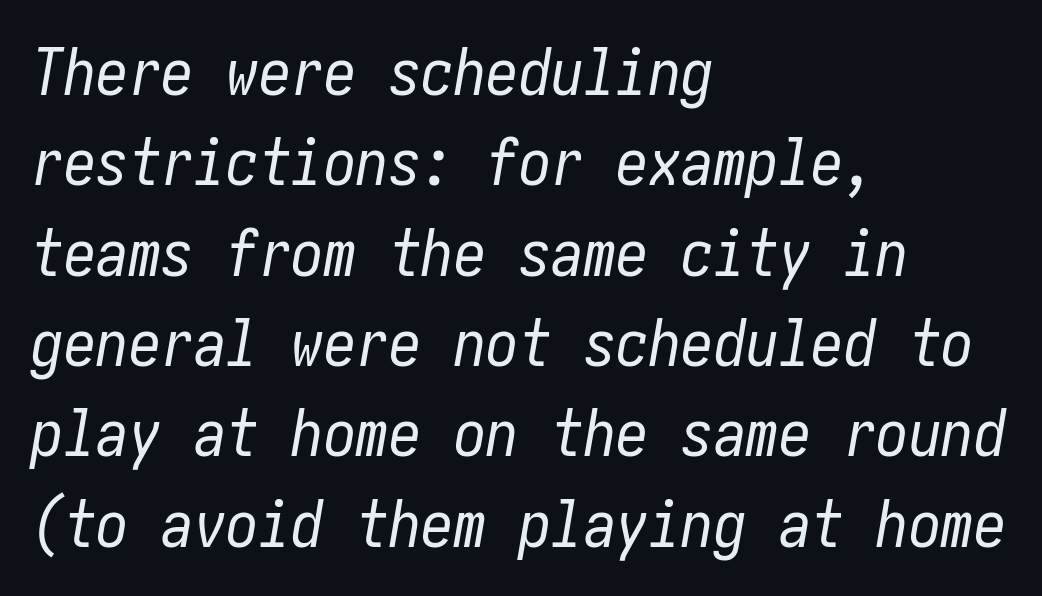
The image shows 65 px regular-weight, condensed type, italic (leaning right); set left-aligned, normal line spacing (1.39x), normal letter spacing, not underlined; low stroke contrast and a medium x-height.
